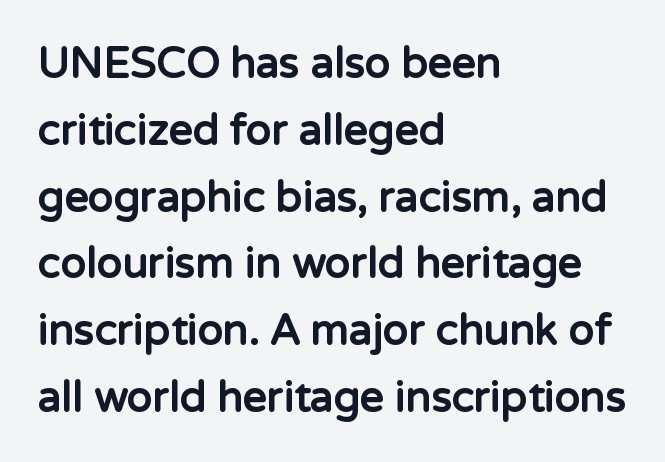
The image shows 42 px bold sans-serif type, upright; set left-aligned, normal line spacing (1.59x), normal letter spacing, not underlined; low stroke contrast and a medium x-height.
